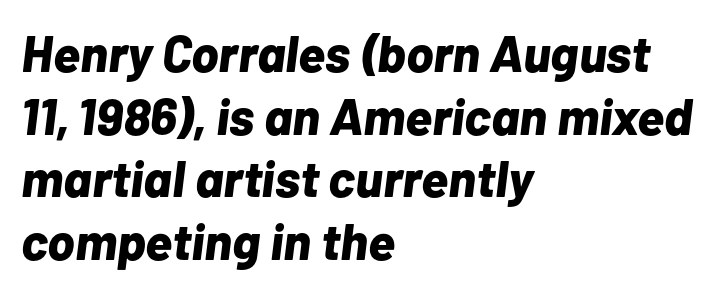
Pretty heavy lettering here — definitely bold. Proportional: the letters do not fall into vertical columns. The lines are quadded left. The glyphs look as if they've been sheared to an angle. The passage shown has conventional tracking throughout.
